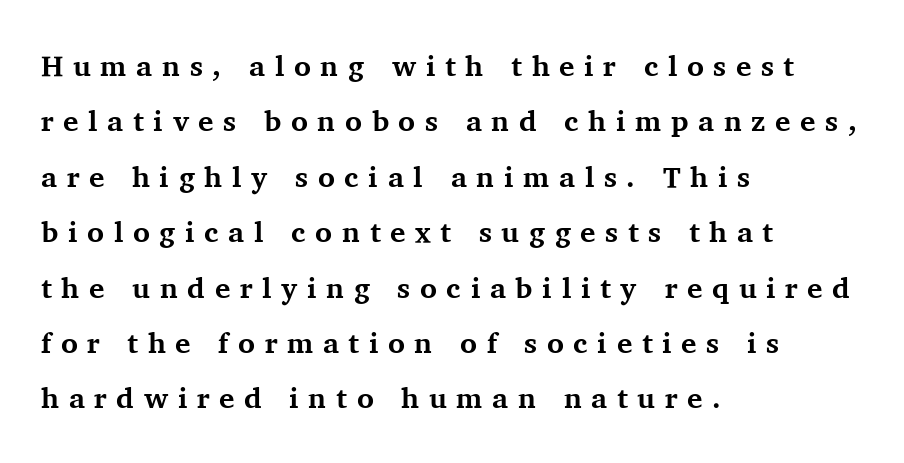
{"serif": "yes", "italic": "no", "bold": "yes", "weight": "bold", "width": "normal", "stroke_contrast": "medium", "x_height": "medium", "monospaced": "no", "underline": "no", "align": "left", "line_spacing": "loose", "line_spacing_ratio": 1.91, "letter_spacing": "wide", "letter_spacing_em": 0.33, "glyph_px": 29}
